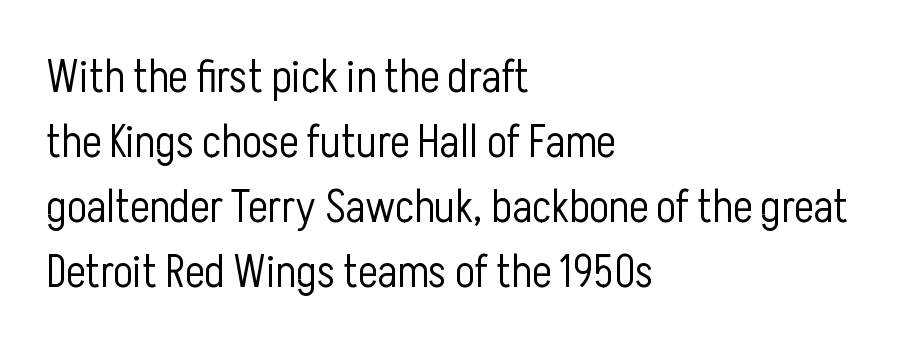
The image shows 46 px light, condensed sans-serif type, upright; set left-aligned, normal line spacing (1.41x), normal letter spacing, not underlined; low stroke contrast and a medium x-height.
